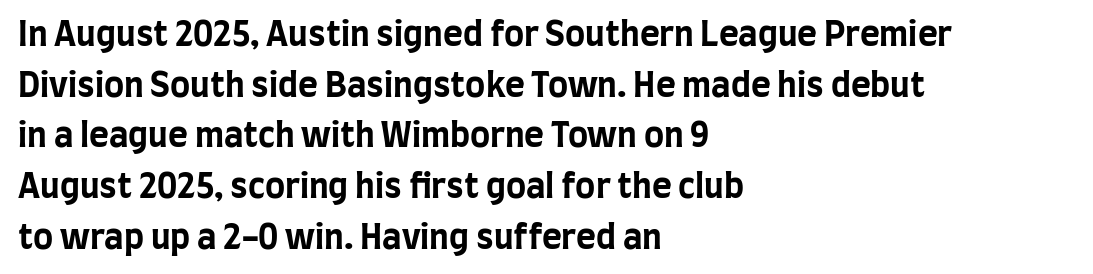
Q: Is the text bold? A: Yes.
Q: Is the text italic (slanted)? A: No, it is upright.
Q: Is the typeface a serif or a sans-serif typeface? A: Sans-serif.
Q: Is the text underlined? A: No.
Q: How is the paragraph aligned? A: Left-aligned.
Q: Is the spacing between letters normal or unusually wide? A: Normal.
Q: Is the spacing between lines tight, normal or loose? A: Normal.
Q: Width (condensed, normal, or wide)? A: Condensed.
Q: Stroke contrast? A: Low.
Q: x-height? A: Large.
Q: Monospaced? A: No.
